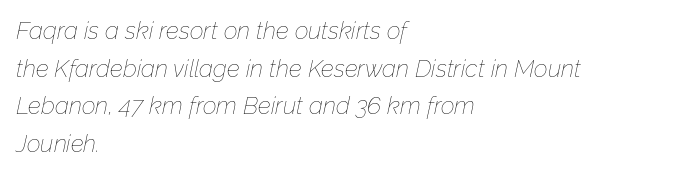
Which margin do the lines hug? The left one — the right edge is uneven. If you drew a line through each stem, it would be angled. Default kerning and tracking; the words read as compact shapes. Words float on clear page, feet unadorned. The strokes are not fattened; the text isn't bold. Normally led — the rows are evenly, conventionally spaced.
